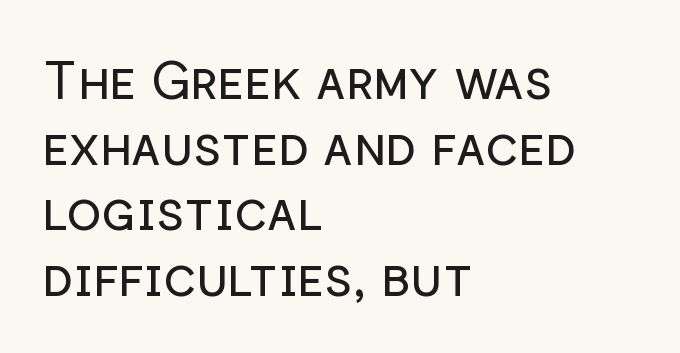
Is this a sans? Yes — the strokes have no serifs. Visually the block forms a straight wall on the left and a jagged coastline on the right. Check the space under the baseline: it is left empty. No chunkiness to these letters — they're not bold. The letters advance in unequal steps, a hallmark of proportional type.
